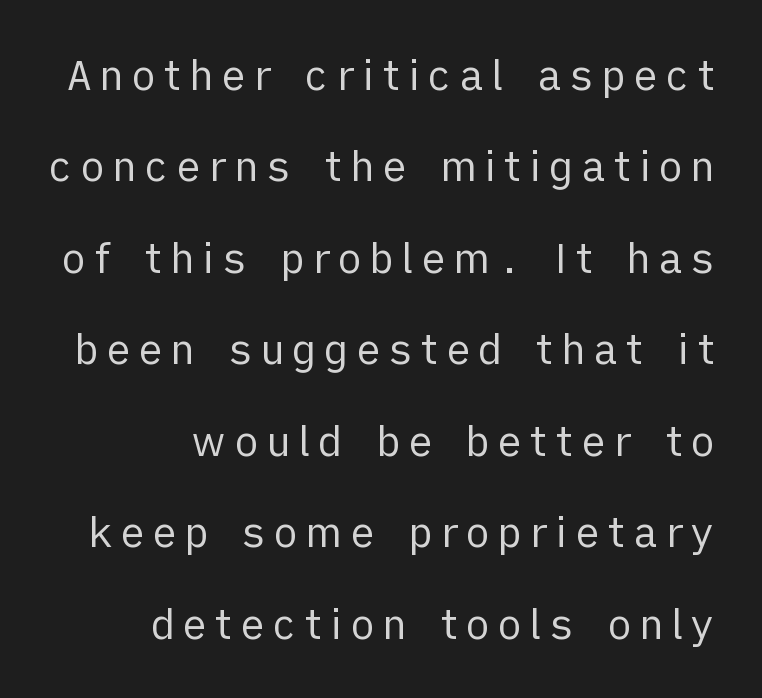
Each letter keeps its own natural width here, so spacing adapts to shape. Are there feet on the stems? There aren't — it's a sans. What's the leading like? Stretched, with rows far apart. Posture: upright roman. Anything drawn beneath the words? Only blank space.
